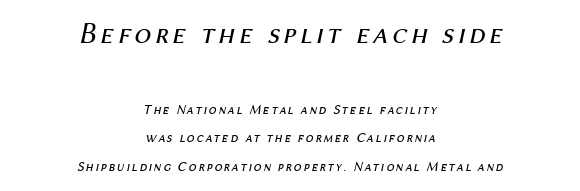
This sample has the flowing, uneven cadence of proportional lettering. The designer gave the opening block more size than the closing block. The strokes are not fattened; the text isn't bold. Leading is clearly above the norm, producing a sparse column. Anything drawn beneath the words? Only blank space. Compared with ordinary roman type, these characters are visibly tilted.
